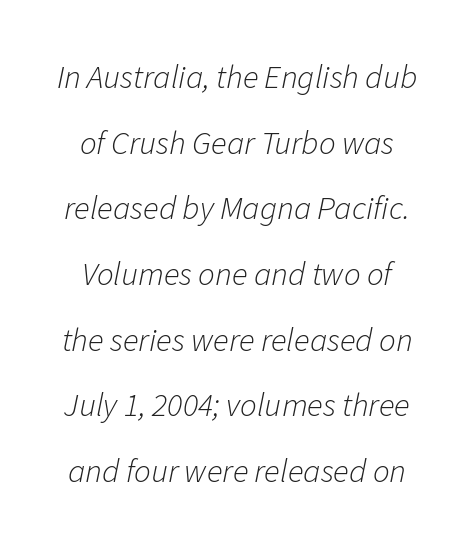
The image shows 33 px light type, italic (leaning right); set loose line spacing (1.99x), normal letter spacing, not underlined; low stroke contrast and a medium x-height.
